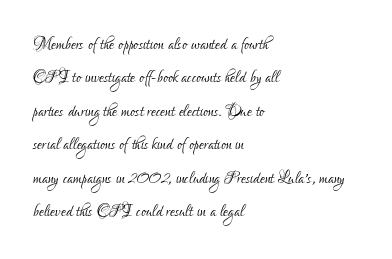
Q: Is the text bold? A: No.
Q: Is the text italic (slanted)? A: Yes.
Q: Is the text underlined? A: No.
Q: How is the paragraph aligned? A: Left-aligned.
Q: Is the spacing between letters normal or unusually wide? A: Normal.
Q: Is the spacing between lines tight, normal or loose? A: Normal.
